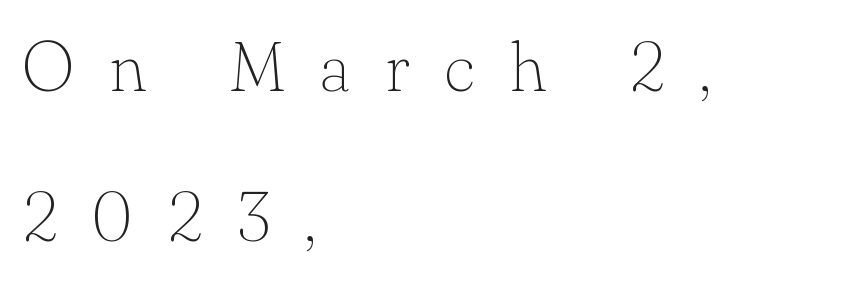
{"serif": "yes", "italic": "no", "bold": "no", "weight": "thin", "width": "normal", "stroke_contrast": "low", "x_height": "small", "monospaced": "no", "underline": "no", "align": "left", "line_spacing": "loose", "line_spacing_ratio": 2.14, "letter_spacing": "wide", "letter_spacing_em": 0.49, "glyph_px": 70}
